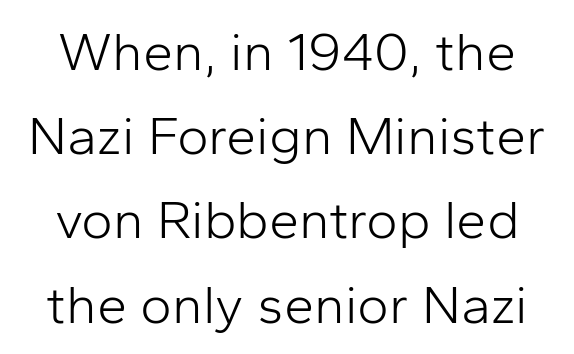
{"serif": "no", "italic": "no", "bold": "no", "weight": "light", "width": "normal", "stroke_contrast": "low", "x_height": "medium", "monospaced": "no", "underline": "no", "line_spacing": "normal", "line_spacing_ratio": 1.56, "letter_spacing": "normal", "letter_spacing_em": 0.0, "glyph_px": 54}
